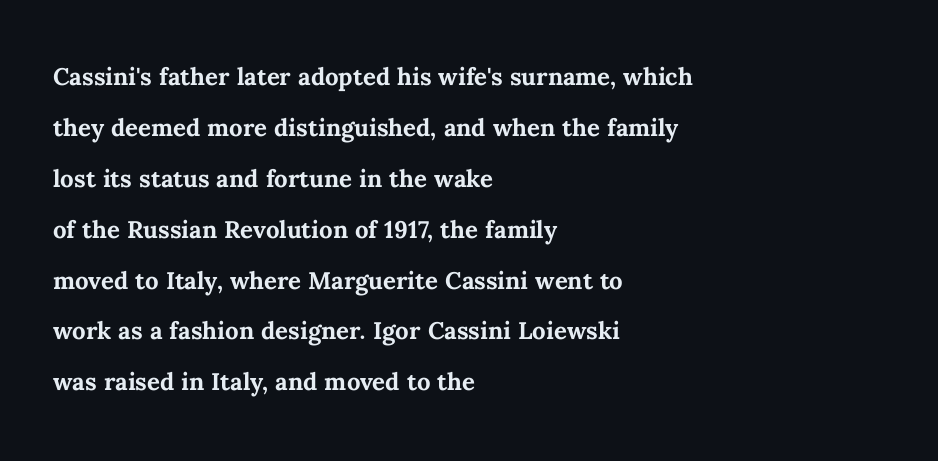
{"italic": "no", "bold": "yes", "weight": "semibold", "width": "normal", "stroke_contrast": "medium", "x_height": "medium", "monospaced": "no", "underline": "no", "align": "left", "line_spacing": "normal", "line_spacing_ratio": 1.59, "letter_spacing": "normal", "letter_spacing_em": 0.0, "glyph_px": 32}
